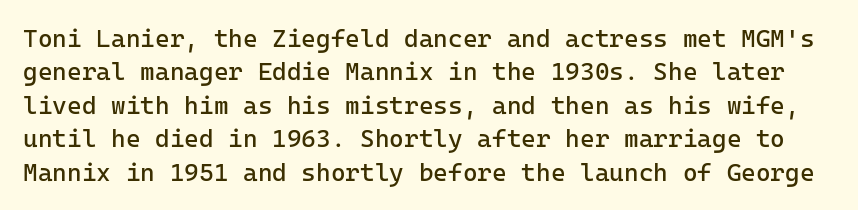
The image shows 25 px text type, upright; set normal line spacing (1.34x), normal letter spacing, not underlined.
